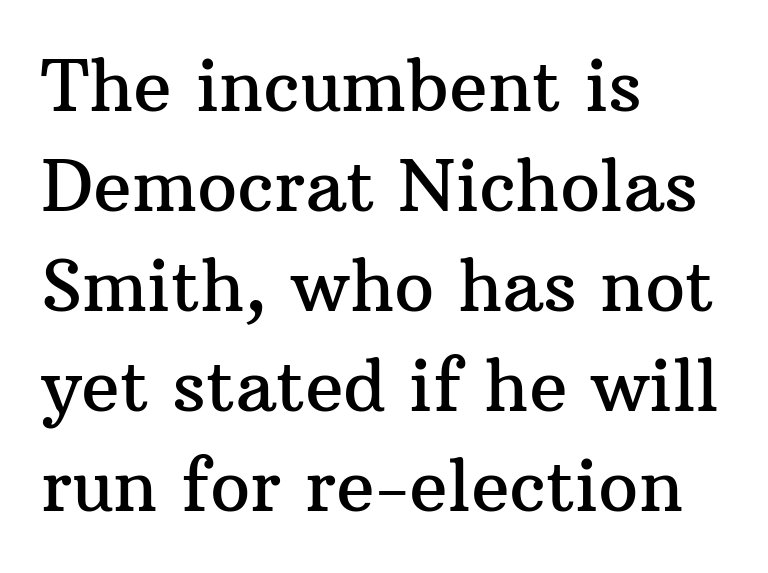
The letterforms sit shoulder to shoulder at normal distance. Regarding serifs, this sample has them. Posture: upright roman. The string is rendered with underlining switched off.
